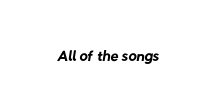
The image shows 23 px text type; set normal letter spacing, not underlined.
